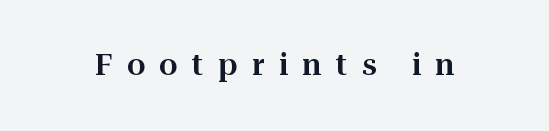
Q: Is the text italic (slanted)? A: No, it is upright.
Q: Is the typeface a serif or a sans-serif typeface? A: Serif.
Q: Is the text underlined? A: No.
Q: Is the spacing between letters normal or unusually wide? A: Unusually wide.
Q: Width (condensed, normal, or wide)? A: Normal.
Q: Stroke contrast? A: High.
Q: x-height? A: Medium.
Q: Monospaced? A: No.
